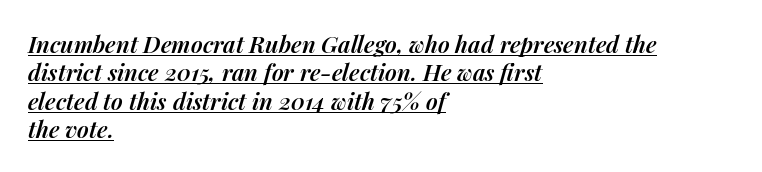
{"italic": "yes", "lean": "right", "slant_degrees": 14, "bold": "semi", "underline": "yes", "align": "left", "line_spacing_ratio": 1.23, "letter_spacing": "normal", "letter_spacing_em": 0.0, "glyph_px": 23}
